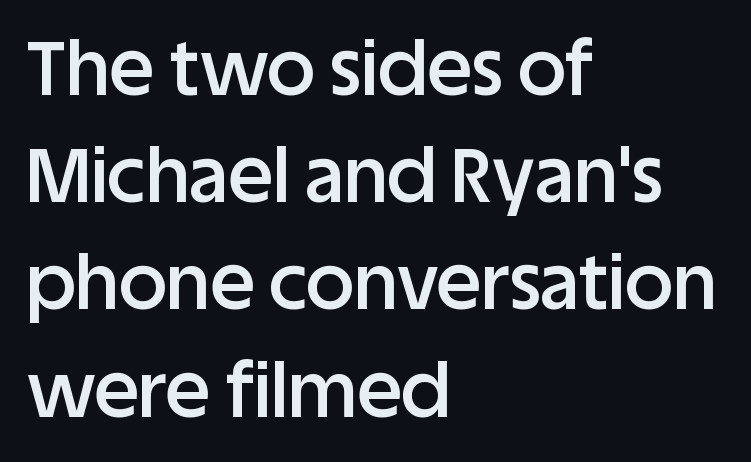
Q: Is the text bold? A: Semi-bold.
Q: Is the text italic (slanted)? A: No, it is upright.
Q: Is the typeface a serif or a sans-serif typeface? A: Sans-serif.
Q: Is the text underlined? A: No.
Q: How is the paragraph aligned? A: Left-aligned.
Q: Is the spacing between letters normal or unusually wide? A: Normal.
Q: Is the spacing between lines tight, normal or loose? A: Normal.
Q: Width (condensed, normal, or wide)? A: Normal.
Q: Stroke contrast? A: Low.
Q: x-height? A: Large.
Q: Monospaced? A: No.
